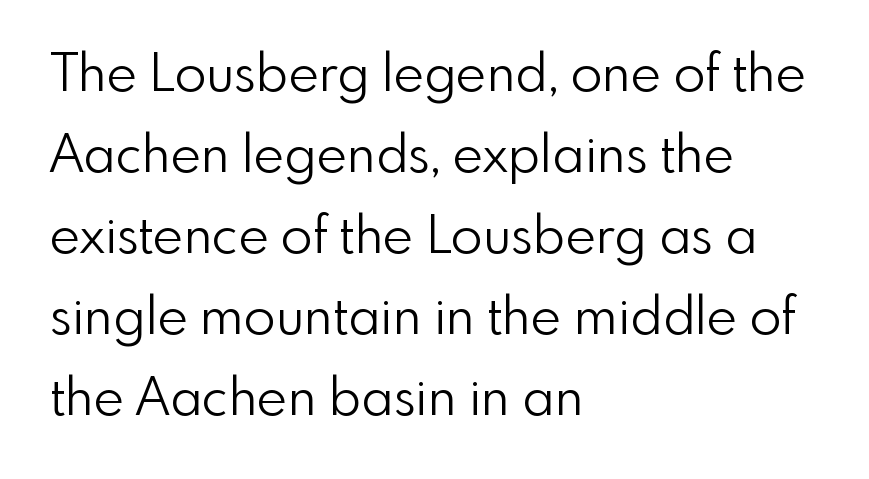
{"serif": "no", "italic": "no", "bold": "no", "weight": "light", "width": "normal", "stroke_contrast": "low", "x_height": "small", "monospaced": "no", "underline": "no", "align": "left", "line_spacing": "normal", "line_spacing_ratio": 1.56, "letter_spacing": "normal", "letter_spacing_em": 0.0, "glyph_px": 52}
